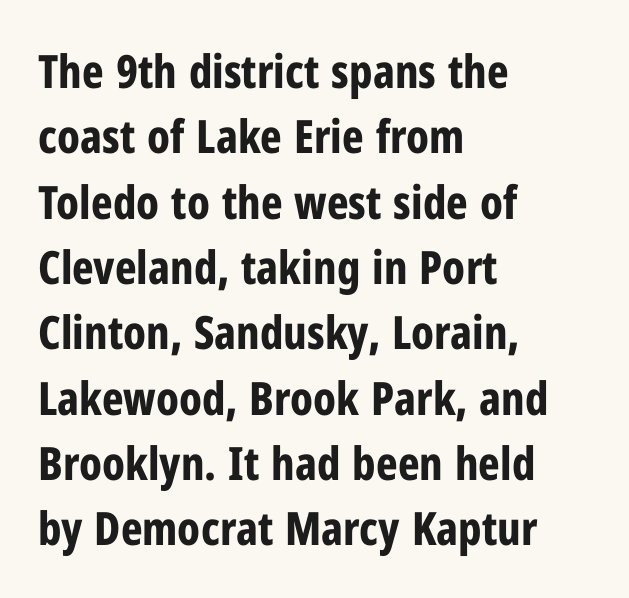
Q: Is the text bold? A: Yes.
Q: Is the text italic (slanted)? A: No, it is upright.
Q: Is the typeface a serif or a sans-serif typeface? A: Sans-serif.
Q: Is the text underlined? A: No.
Q: How is the paragraph aligned? A: Left-aligned.
Q: Is the spacing between letters normal or unusually wide? A: Normal.
Q: Is the spacing between lines tight, normal or loose? A: Normal.
Q: Width (condensed, normal, or wide)? A: Condensed.
Q: Stroke contrast? A: Low.
Q: x-height? A: Medium.
Q: Monospaced? A: No.
